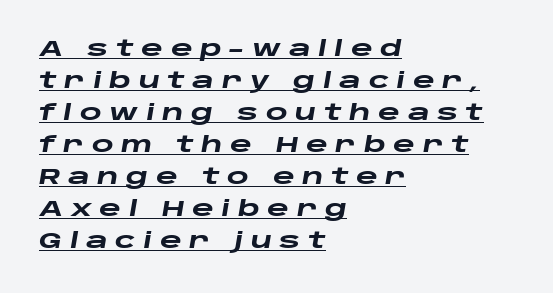
{"italic": "yes", "lean": "right", "slant_degrees": 10, "bold": "yes", "underline": "yes", "align": "left", "line_spacing": "normal", "line_spacing_ratio": 1.52, "letter_spacing": "wide", "letter_spacing_em": 0.36, "glyph_px": 21}
